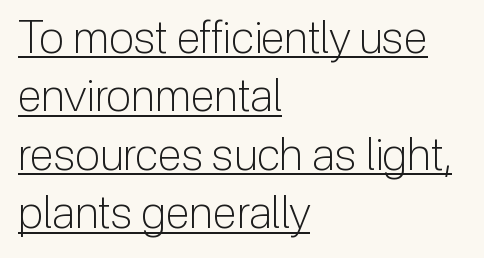
The image shows 45 px light sans-serif type, upright; set left-aligned, normal line spacing (1.3x), normal letter spacing, underlined; low stroke contrast and a medium x-height.
